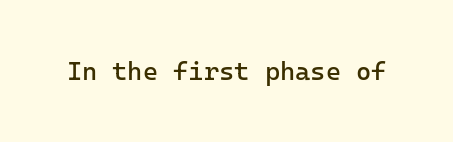
The image shows 26 px text type, upright; set normal letter spacing, not underlined.
